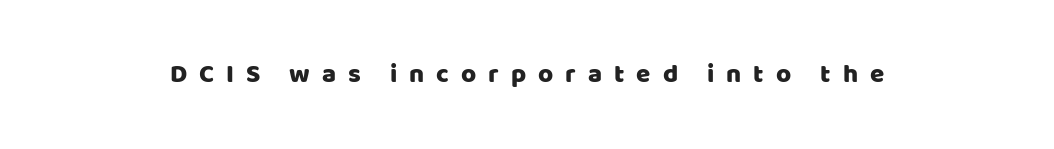
The specimen omits any rule beneath the text block's lines. Someone cranked the tracking dial way up on this one. It's the straight-up-and-down kind of type.
